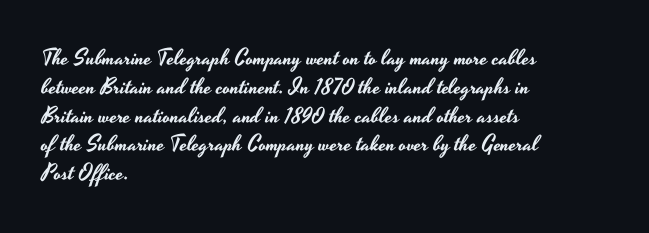
The image shows 22 px text type; set left-aligned, normal line spacing (1.31x), normal letter spacing, not underlined.
